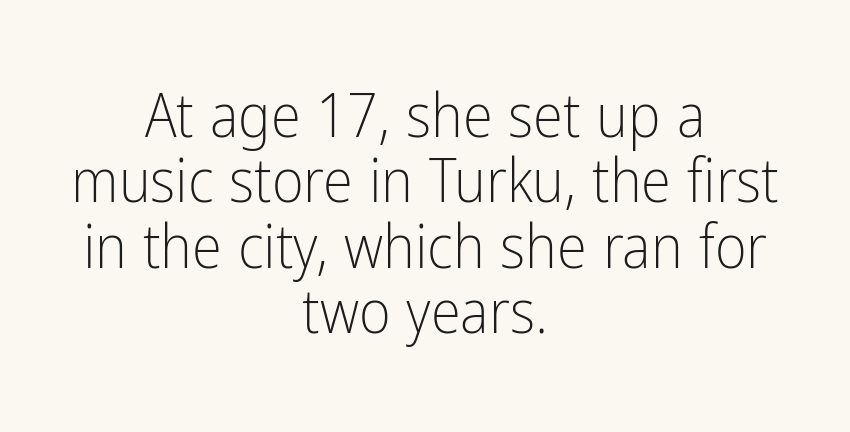
{"serif": "no", "italic": "no", "bold": "no", "weight": "light", "width": "condensed", "stroke_contrast": "low", "x_height": "medium", "monospaced": "no", "underline": "no", "align": "center", "line_spacing": "tight", "line_spacing_ratio": 1.07, "letter_spacing": "normal", "letter_spacing_em": 0.0, "glyph_px": 61}
